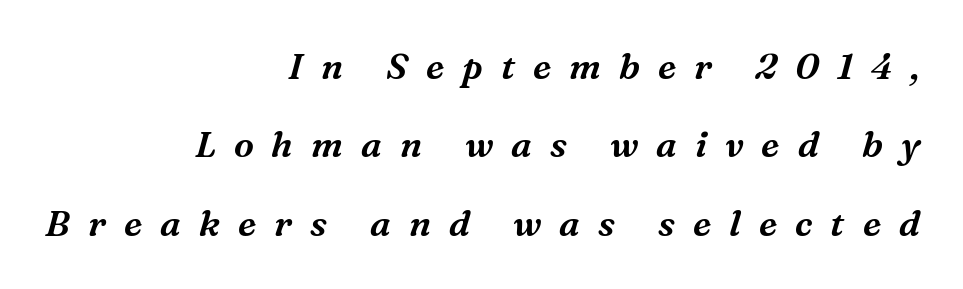
Q: Is the text italic (slanted)? A: Yes, it leans right by about 16 degrees.
Q: Is the typeface a serif or a sans-serif typeface? A: Serif.
Q: Is the text underlined? A: No.
Q: How is the paragraph aligned? A: Right-aligned.
Q: Is the spacing between letters normal or unusually wide? A: Unusually wide.
Q: Is the spacing between lines tight, normal or loose? A: Loose.
Q: Width (condensed, normal, or wide)? A: Normal.
Q: Stroke contrast? A: Medium.
Q: x-height? A: Medium.
Q: Monospaced? A: No.
